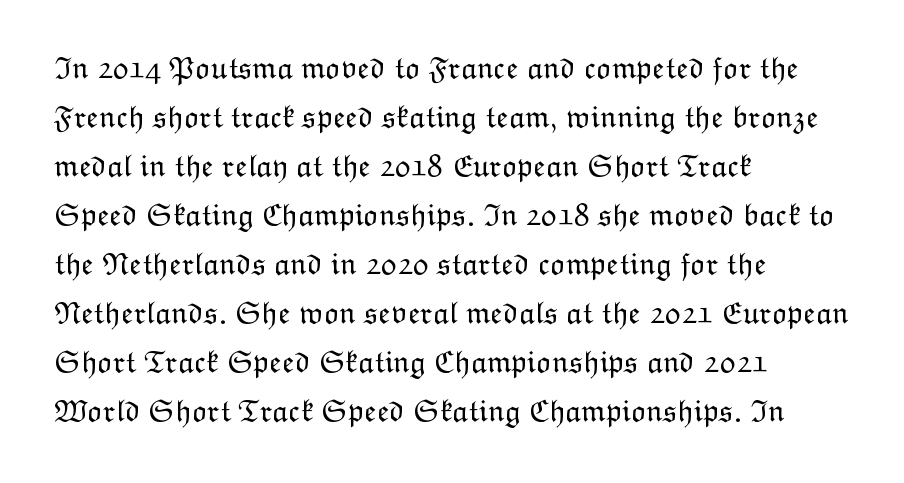
The image shows 32 px light type, upright; set left-aligned, normal line spacing (1.53x), normal letter spacing, not underlined; low stroke contrast and a medium x-height.
